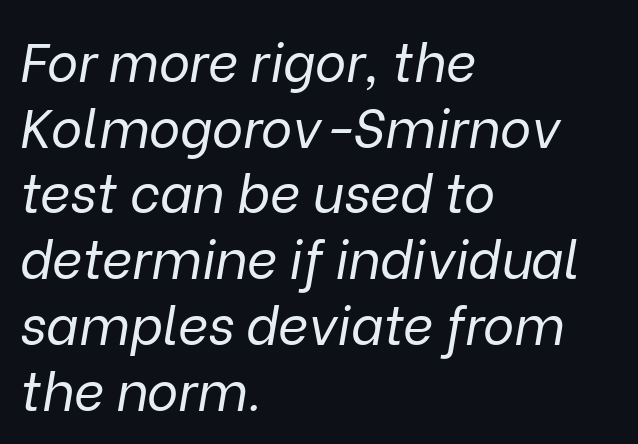
You could not count columns in this text — the font is proportionally spaced. The typography opts for an oblique posture over an upright one. Short and long lines alike share a common starting point at left. Is this a heavy cut? Hardly; it is regular or lighter. Honestly, the letter spacing is just normal — you wouldn't notice it.
